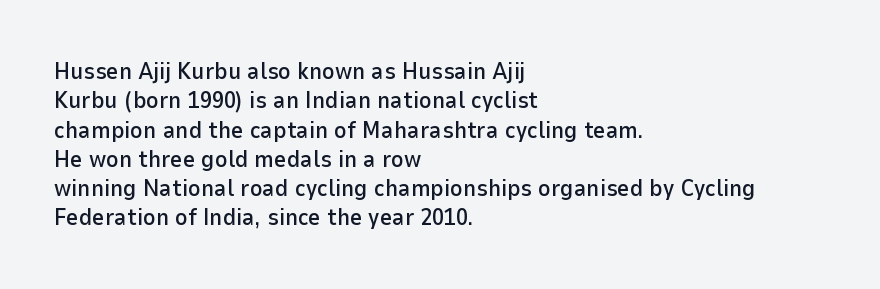
The image shows 24 px text type, upright; set left-aligned, line spacing 1.22x, normal letter spacing, not underlined.
